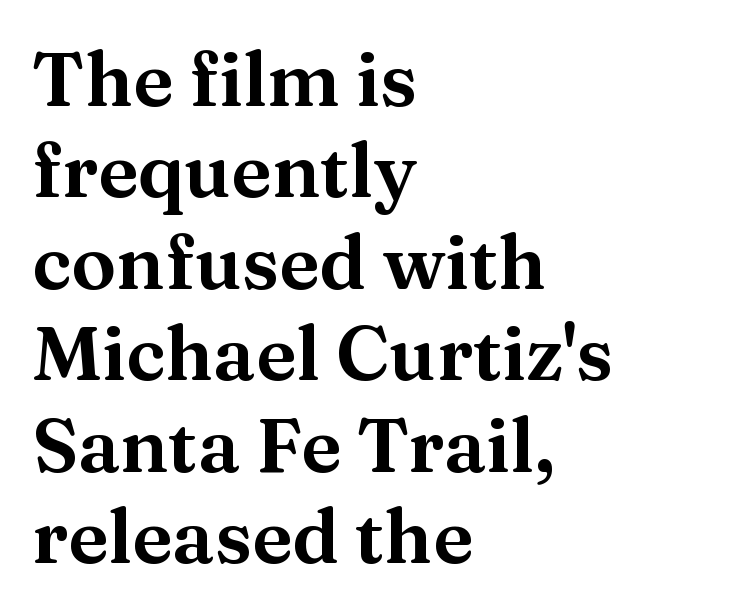
Look at the tracking — it's just the regular setting, nothing added. Check under the words: just untouched page. Visually the block forms a straight wall on the left and a jagged coastline on the right. Old-style or modern, the face here clearly has serifs.
